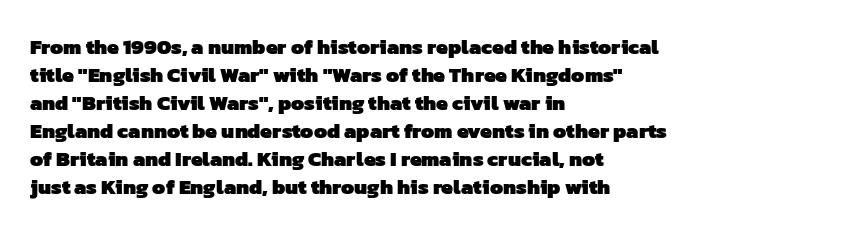
Q: Is the text bold? A: Yes.
Q: Is the text underlined? A: No.
Q: How is the paragraph aligned? A: Left-aligned.
Q: Is the spacing between letters normal or unusually wide? A: Normal.
Q: Is the spacing between lines tight, normal or loose? A: Normal.
